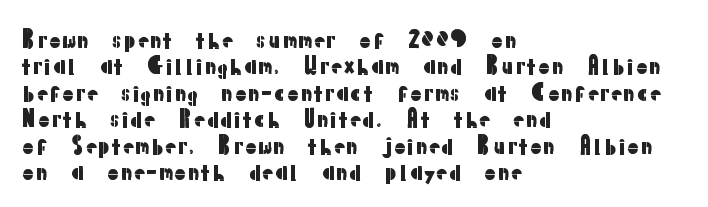
This rendering features lettering with no underline. Horizontal alignment here is leftward, the default for most running prose. These lines keep a tight, regular rhythm from letter to letter. A typesetter would mark this as roman, not italic.
